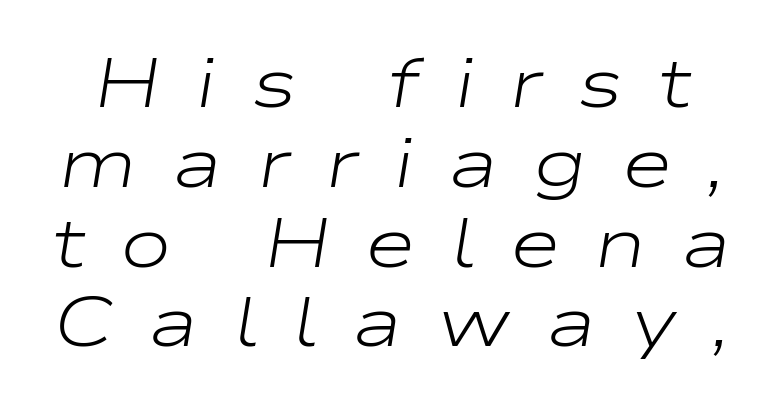
Q: Is the text bold? A: No.
Q: Is the text italic (slanted)? A: Yes, it leans right by about 9 degrees.
Q: Is the text underlined? A: No.
Q: Is the spacing between letters normal or unusually wide? A: Unusually wide.
Q: Is the spacing between lines tight, normal or loose? A: Tight.
Q: Width (condensed, normal, or wide)? A: Wide.
Q: Stroke contrast? A: Low.
Q: x-height? A: Medium.
Q: Monospaced? A: No.
